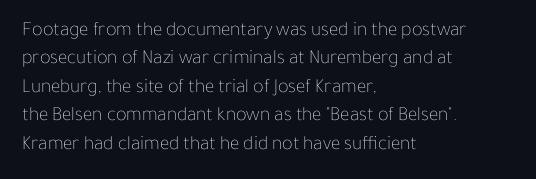
Q: Is the text bold? A: No.
Q: Is the text italic (slanted)? A: No, it is upright.
Q: Is the text underlined? A: No.
Q: How is the paragraph aligned? A: Left-aligned.
Q: Is the spacing between letters normal or unusually wide? A: Normal.
Q: Is the spacing between lines tight, normal or loose? A: Normal.
